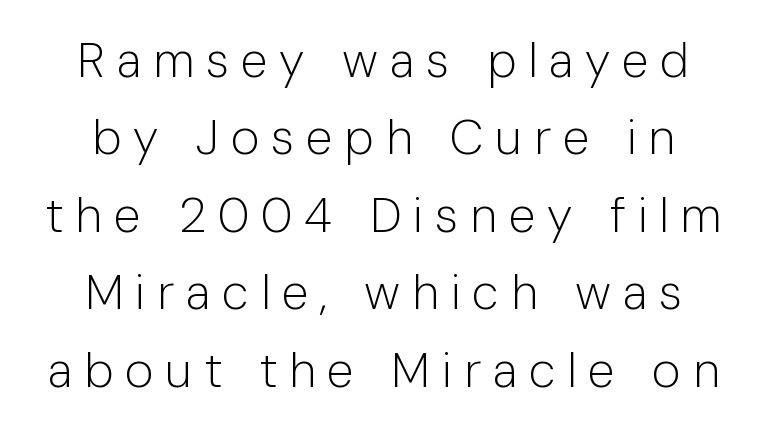
The image shows 49 px light sans-serif type, upright; set centered, normal line spacing (1.58x), unusually wide letter spacing (+0.24 em), not underlined; low stroke contrast and a medium x-height.
